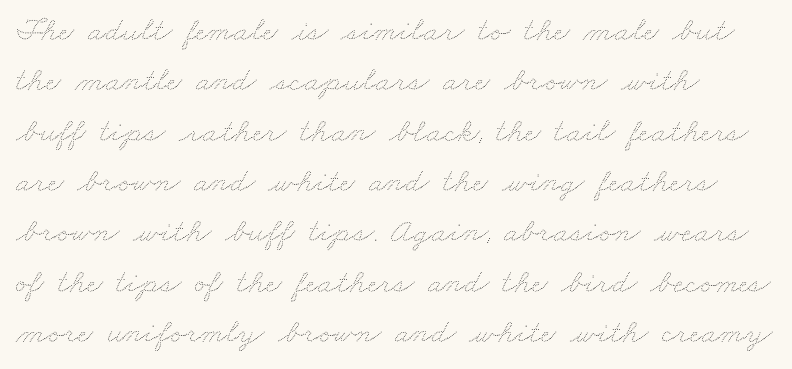
This reads as an unemphasized weight, regular at the heaviest. The letterforms sit shoulder to shoulder at normal distance. The block of text has a typical density, with ordinary space between rows. Notice how the passage keeps a crisp vertical edge on the left only.
